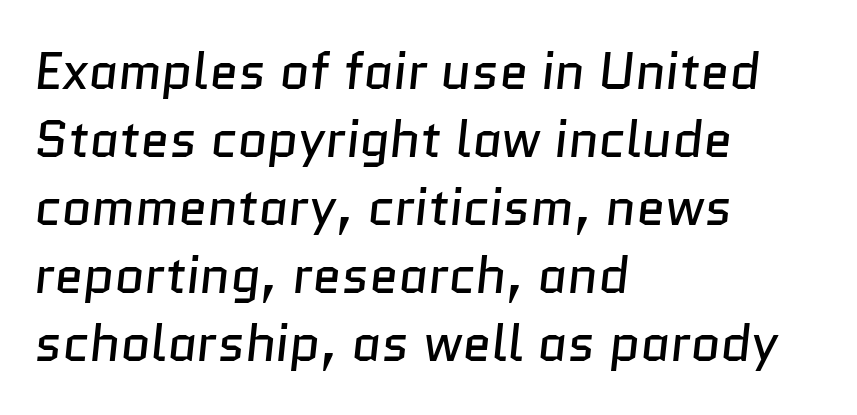
A typesetter would label this face a sans. The ragged edge is on the right, which tells us the setting is flush left. The lines sit at an ordinary, default distance from one another. Summary of weight: not heavy and not bold. Looks like regular typesetting: each glyph gets only the width it needs. The letterforms sit shoulder to shoulder at normal distance.
